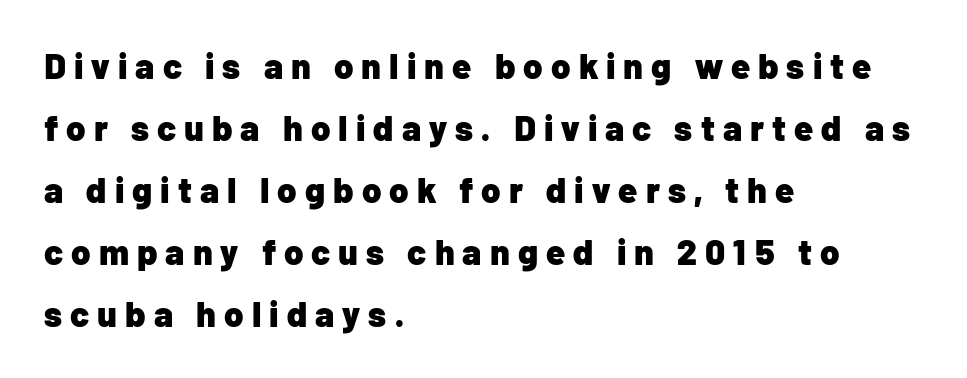
{"serif": "no", "italic": "no", "bold": "yes", "weight": "heavy", "width": "normal", "stroke_contrast": "low", "x_height": "medium", "monospaced": "no", "underline": "no", "align": "left", "line_spacing_ratio": 1.77, "letter_spacing": "wide", "letter_spacing_em": 0.23, "glyph_px": 35}
